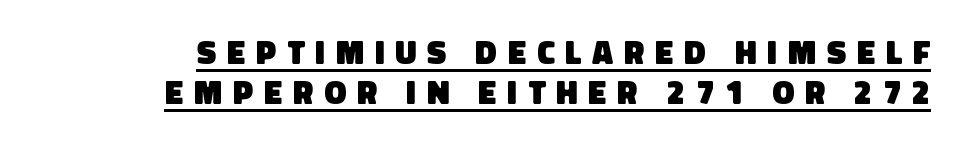
The rendering uses natural spacing where letterforms have individual widths. You can tell from the bare stems that sans-serif type was used. Stroke thickness is high; the sample reads as a true bold. Line endings align vertically; line beginnings do not.
